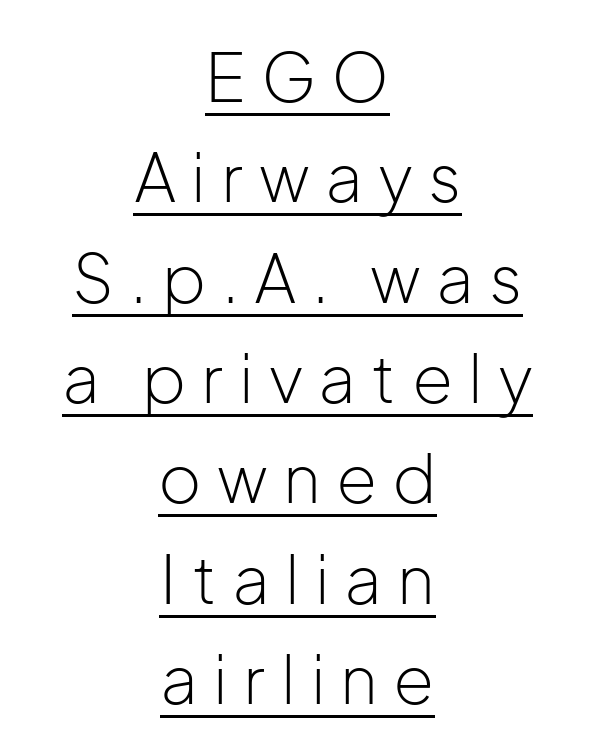
{"serif": "no", "italic": "no", "bold": "no", "weight": "light", "width": "normal", "stroke_contrast": "low", "x_height": "medium", "monospaced": "no", "underline": "yes", "align": "center", "line_spacing": "normal", "line_spacing_ratio": 1.52, "letter_spacing": "wide", "letter_spacing_em": 0.23, "glyph_px": 66}
